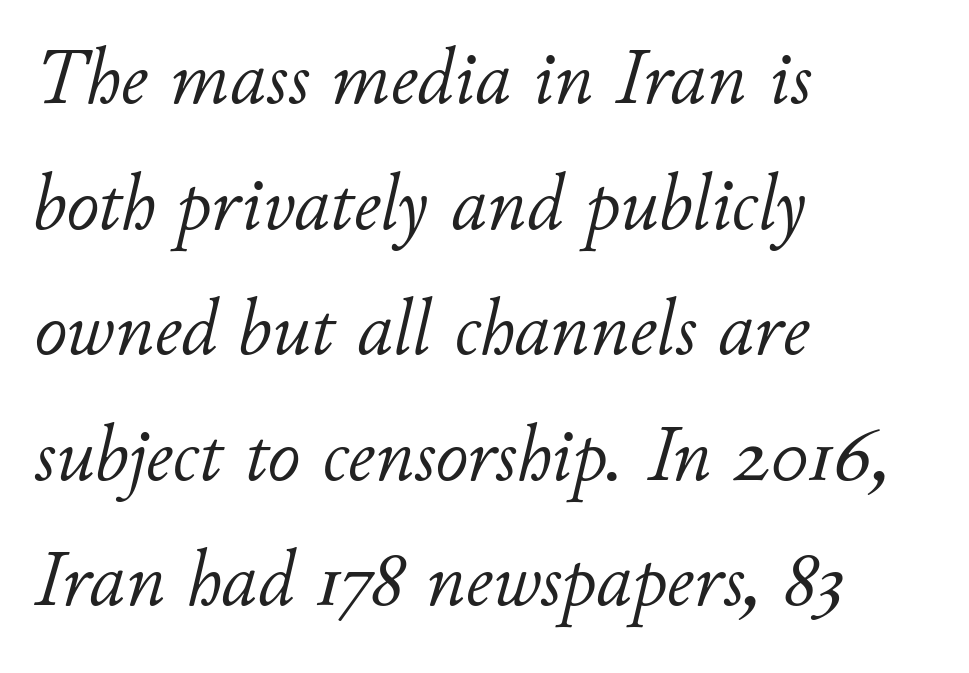
Leading matches the norm, producing a regular column. The face used here is rendered with its standard letterfit. The passage shown is typed in a proportional face where columns would drift. Descender tails drop into unmarked territory.
